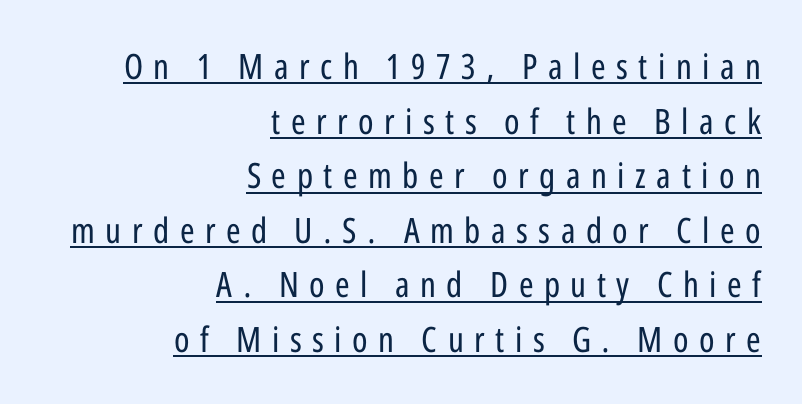
The image shows 35 px regular-weight, condensed sans-serif type, upright; set right-aligned, normal line spacing (1.56x), unusually wide letter spacing (+0.3 em), underlined; low stroke contrast and a medium x-height.
